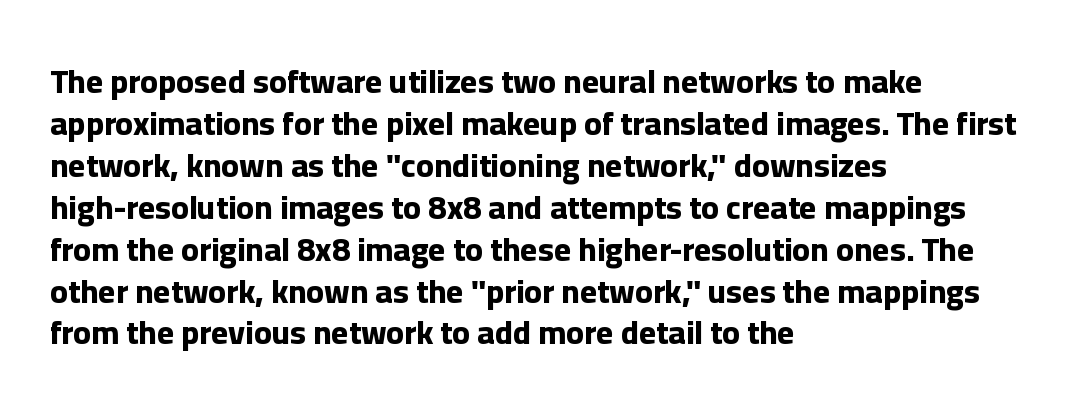
Q: Is the text bold? A: Yes.
Q: Is the text italic (slanted)? A: No, it is upright.
Q: Is the typeface a serif or a sans-serif typeface? A: Sans-serif.
Q: Is the text underlined? A: No.
Q: How is the paragraph aligned? A: Left-aligned.
Q: Is the spacing between letters normal or unusually wide? A: Normal.
Q: Is the spacing between lines tight, normal or loose? A: Normal.
Q: Width (condensed, normal, or wide)? A: Normal.
Q: Stroke contrast? A: Low.
Q: x-height? A: Medium.
Q: Monospaced? A: No.
